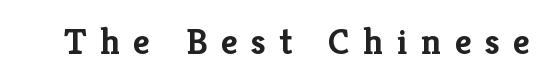
Q: Is the text bold? A: Yes.
Q: Is the text italic (slanted)? A: No, it is upright.
Q: Is the typeface a serif or a sans-serif typeface? A: Serif.
Q: Is the text underlined? A: No.
Q: Is the spacing between letters normal or unusually wide? A: Unusually wide.
Q: Width (condensed, normal, or wide)? A: Normal.
Q: Stroke contrast? A: Low.
Q: x-height? A: Medium.
Q: Monospaced? A: No.
